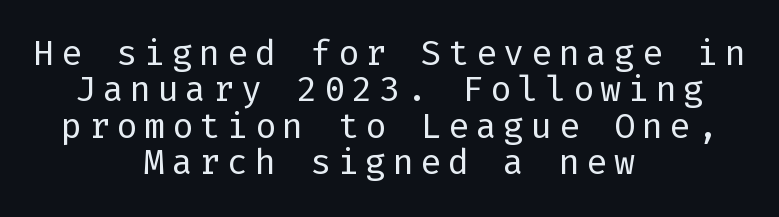
Q: Is the text bold? A: No.
Q: Is the text italic (slanted)? A: No, it is upright.
Q: Is the typeface a serif or a sans-serif typeface? A: Sans-serif.
Q: Is the text underlined? A: No.
Q: How is the paragraph aligned? A: Centered.
Q: Is the spacing between lines tight, normal or loose? A: Tight.
Q: Width (condensed, normal, or wide)? A: Normal.
Q: Stroke contrast? A: Low.
Q: x-height? A: Medium.
